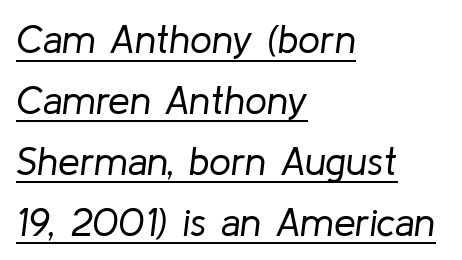
{"italic": "yes", "lean": "right", "slant_degrees": 8, "bold": "no", "weight": "regular", "width": "normal", "stroke_contrast": "low", "x_height": "medium", "monospaced": "no", "underline": "yes", "align": "left", "line_spacing": "normal", "line_spacing_ratio": 1.56, "letter_spacing": "normal", "letter_spacing_em": 0.0, "glyph_px": 39}
